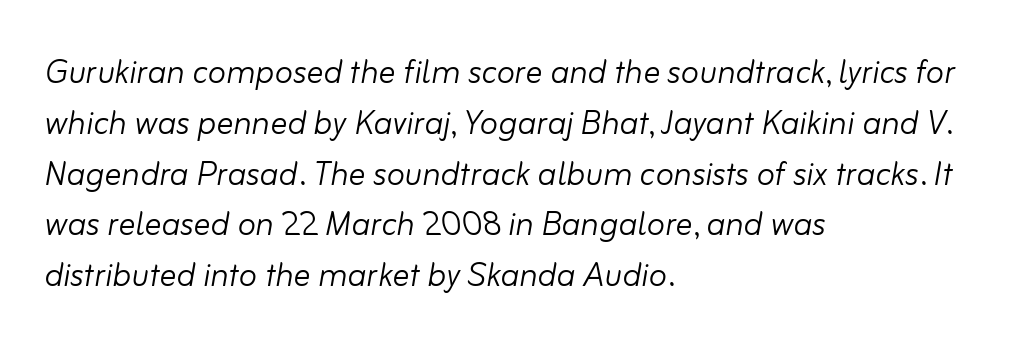
The image shows 42 px light type, italic (leaning right); set left-aligned, line spacing 1.21x, normal letter spacing, not underlined; low stroke contrast and a small x-height.
